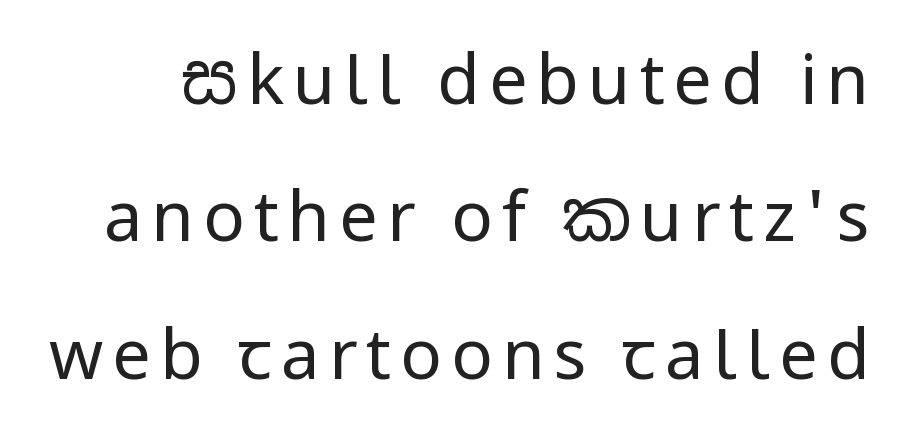
The image shows 69 px regular-weight sans-serif type, upright; set loose line spacing (1.99x), not underlined; low stroke contrast and a medium x-height.
